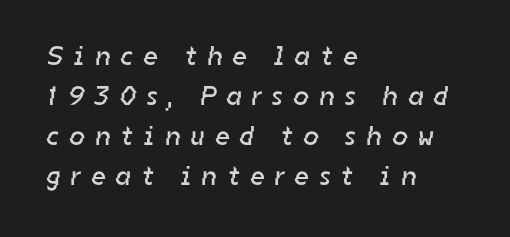
A bare baseline throughout the passage. Weight: in the light-to-regular range. The setting favours the left margin, as ordinary paragraphs usually do. Notice how descenders clear the ascenders below comfortably — that's standard leading. Students, note that the glyphs here are deliberately spaced far apart.
